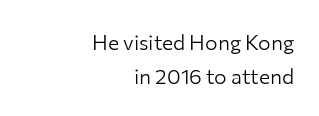
The image shows 21 px text type, upright; set right-aligned, normal line spacing (1.63x), normal letter spacing, not underlined.
